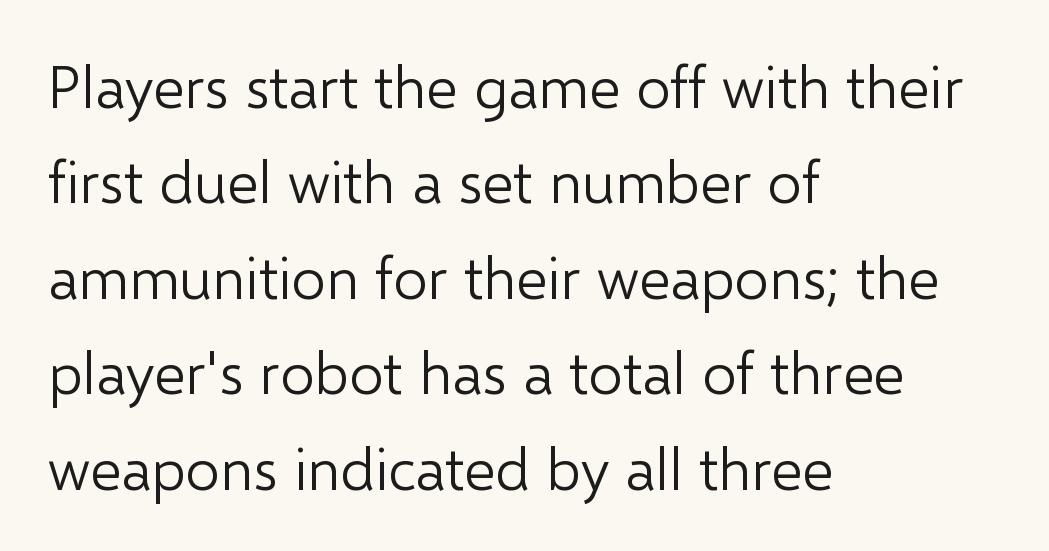
The foot of each line stays bare and open. You could not count columns in this text — the font is proportionally spaced. Reading down the column, the eye jumps a familiar distance to each next line. In terms of letterspacing, this is plain default setting. Unlike italic type, these characters show no tilt at all. In CSS terms this would be text-align: left.
